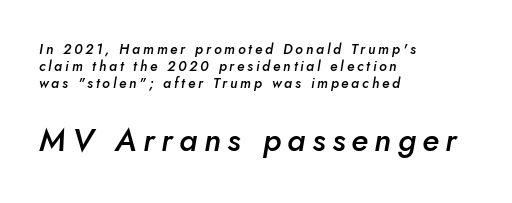
{"italic": "yes", "lean": "right", "slant_degrees": 10, "bold": "semi", "weight": "semibold", "width": "normal", "stroke_contrast": "low", "x_height": "small", "monospaced": "no", "underline": "no", "align": "left", "line_spacing_ratio": 1.23, "letter_spacing": "wide", "letter_spacing_em": 0.2, "larger_block": "second", "size_ratio": 2.29, "glyph_px": 32}
